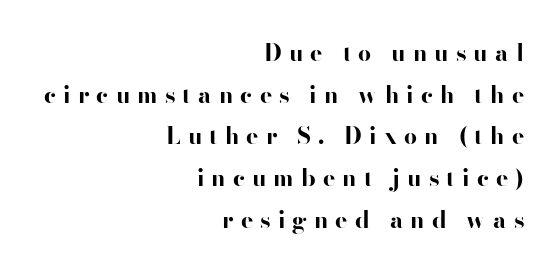
Q: Is the text bold? A: Yes.
Q: Is the text italic (slanted)? A: No, it is upright.
Q: Is the text underlined? A: No.
Q: How is the paragraph aligned? A: Right-aligned.
Q: Is the spacing between letters normal or unusually wide? A: Unusually wide.
